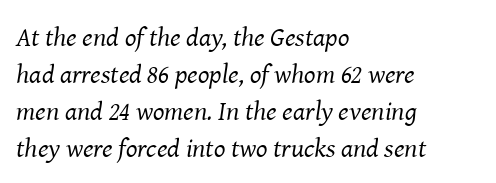
Q: Is the text bold? A: No.
Q: Is the text italic (slanted)? A: Yes, it leans right by about 8 degrees.
Q: Is the text underlined? A: No.
Q: How is the paragraph aligned? A: Left-aligned.
Q: Is the spacing between letters normal or unusually wide? A: Normal.
Q: Is the spacing between lines tight, normal or loose? A: Normal.
